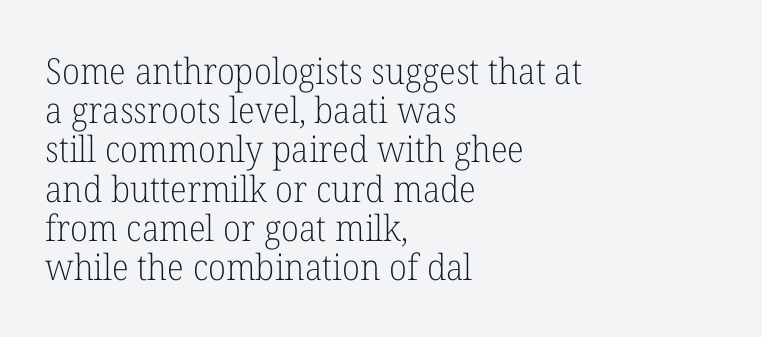
The image shows 36 px light serif type, upright; set left-aligned, tight line spacing (1.09x), normal letter spacing, not underlined; low stroke contrast and a medium x-height.
